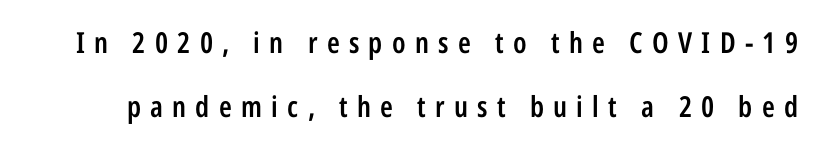
Look at the bottom of the vertical strokes: they stop flat, with no serifs. The characters look somewhat weighty, a semibold short of true bold. Characters remain perfectly vertical along every line. Note the varied advance widths — an 'i' is clearly narrower than an 'm'. Check under the words: just untouched page. Horizontal bands of white between lines are thick stripes.
